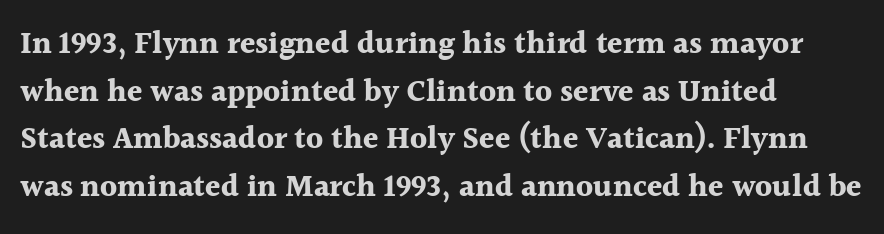
Q: Is the text bold? A: Yes.
Q: Is the text italic (slanted)? A: No, it is upright.
Q: Is the typeface a serif or a sans-serif typeface? A: Serif.
Q: Is the text underlined? A: No.
Q: How is the paragraph aligned? A: Left-aligned.
Q: Is the spacing between letters normal or unusually wide? A: Normal.
Q: Is the spacing between lines tight, normal or loose? A: Normal.
Q: Width (condensed, normal, or wide)? A: Normal.
Q: x-height? A: Medium.
Q: Monospaced? A: No.
